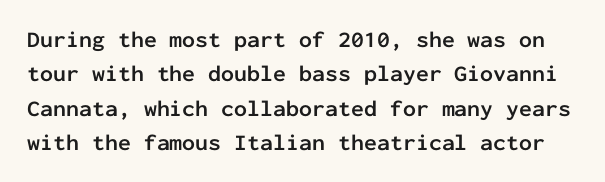
The letters are bold, with thick, heavy strokes. Descender tails drop into unmarked territory. The leading is moderate, giving the passage an even texture. The typography opts for an upright posture over an oblique one.
